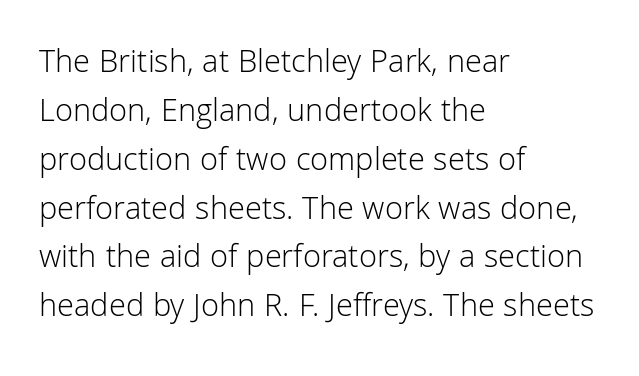
Q: Is the text bold? A: No.
Q: Is the text italic (slanted)? A: No, it is upright.
Q: Is the typeface a serif or a sans-serif typeface? A: Sans-serif.
Q: Is the text underlined? A: No.
Q: How is the paragraph aligned? A: Left-aligned.
Q: Is the spacing between letters normal or unusually wide? A: Normal.
Q: Is the spacing between lines tight, normal or loose? A: Normal.
Q: Width (condensed, normal, or wide)? A: Normal.
Q: Stroke contrast? A: Low.
Q: x-height? A: Medium.
Q: Monospaced? A: No.
